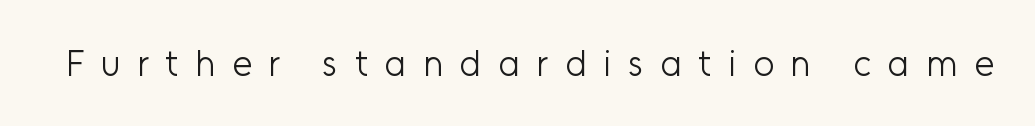
{"serif": "no", "italic": "no", "bold": "no", "weight": "light", "width": "normal", "stroke_contrast": "low", "x_height": "medium", "monospaced": "no", "underline": "no", "letter_spacing": "wide", "letter_spacing_em": 0.46, "glyph_px": 36}
